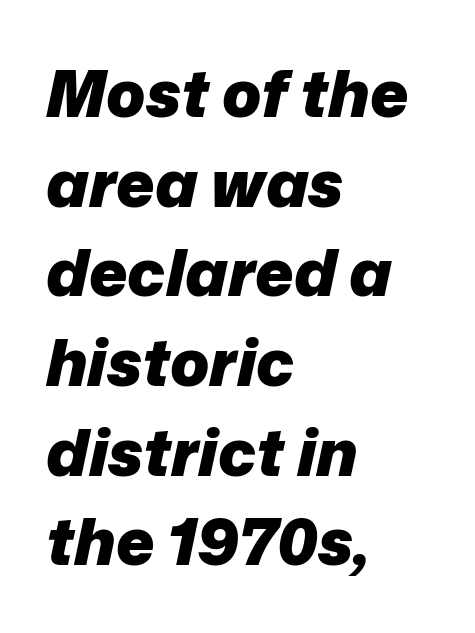
The image shows 65 px heavy type, italic (leaning right); set left-aligned, normal line spacing (1.38x), normal letter spacing, not underlined; low stroke contrast and a medium x-height.
